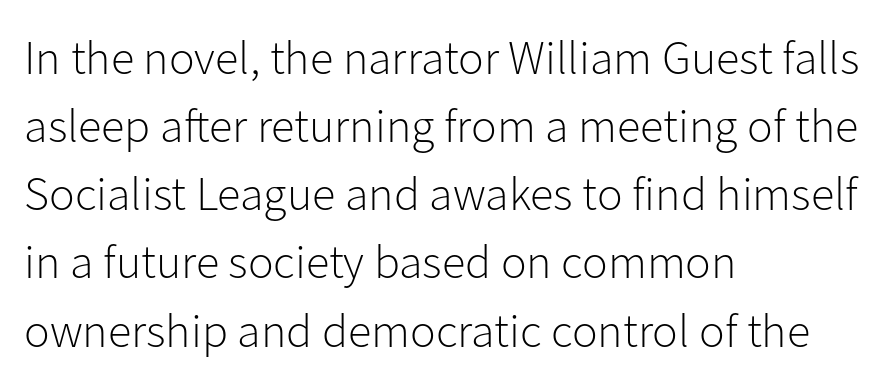
Q: Is the text bold? A: No.
Q: Is the text italic (slanted)? A: No, it is upright.
Q: Is the typeface a serif or a sans-serif typeface? A: Sans-serif.
Q: Is the text underlined? A: No.
Q: How is the paragraph aligned? A: Left-aligned.
Q: Is the spacing between letters normal or unusually wide? A: Normal.
Q: Is the spacing between lines tight, normal or loose? A: Normal.
Q: Width (condensed, normal, or wide)? A: Normal.
Q: Stroke contrast? A: Low.
Q: x-height? A: Medium.
Q: Monospaced? A: No.
